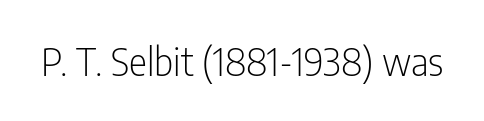
The image shows 38 px light, condensed sans-serif type, upright; set normal letter spacing, not underlined; low stroke contrast and a medium x-height.
